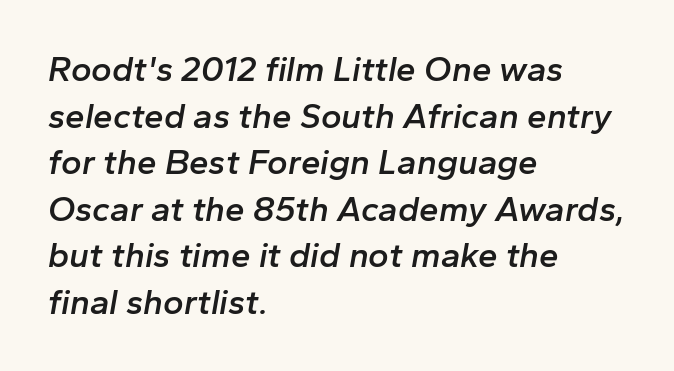
Teacher's note: observe the even left margin — that is flush-left alignment. Plain, unruled lines of type. You could call the tracking neutral — neither tight nor loose. Style check: oblique. Firm but not heavy-handed strokes: this text is semibold.
